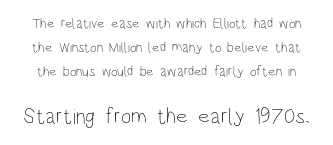
{"italic": "no", "bold": "no", "underline": "no", "line_spacing_ratio": 1.71, "letter_spacing": "normal", "letter_spacing_em": 0.0, "larger_block": "second", "size_ratio": 1.57, "glyph_px": 22}
